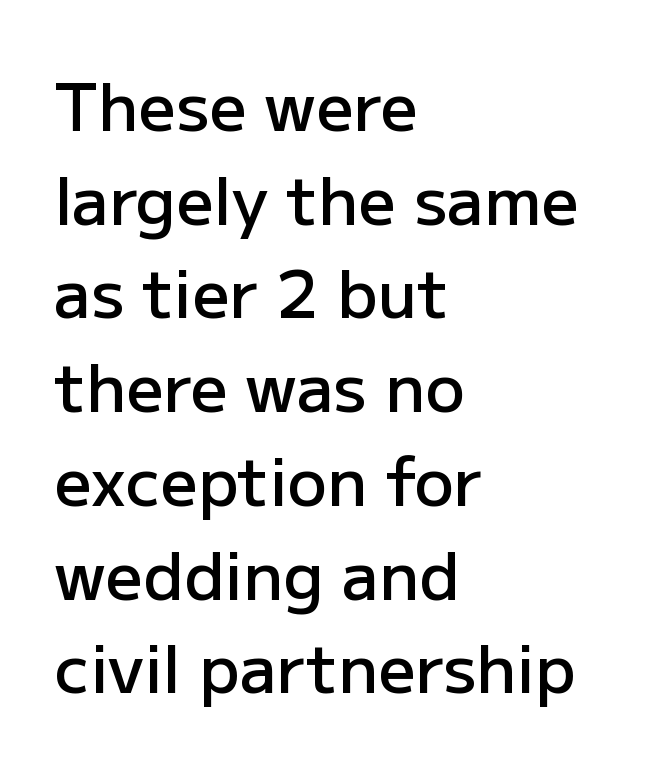
The image shows 66 px semibold sans-serif type, upright; set left-aligned, normal line spacing (1.42x), normal letter spacing, not underlined; low stroke contrast and a medium x-height.
